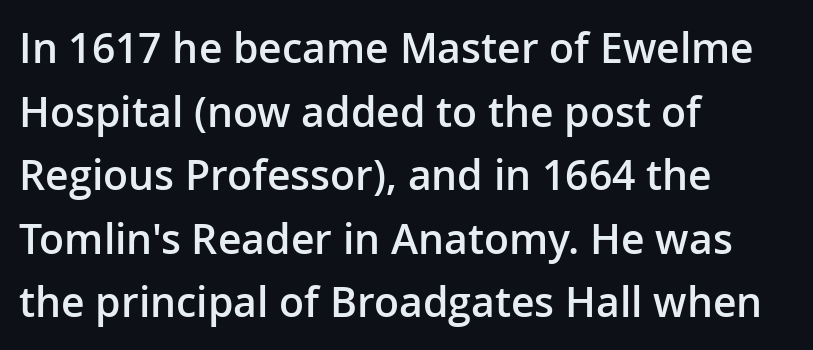
Q: Is the text bold? A: Semi-bold.
Q: Is the text italic (slanted)? A: No, it is upright.
Q: Is the typeface a serif or a sans-serif typeface? A: Sans-serif.
Q: Is the text underlined? A: No.
Q: How is the paragraph aligned? A: Left-aligned.
Q: Is the spacing between letters normal or unusually wide? A: Normal.
Q: Is the spacing between lines tight, normal or loose? A: Normal.
Q: Width (condensed, normal, or wide)? A: Normal.
Q: Stroke contrast? A: Low.
Q: x-height? A: Medium.
Q: Monospaced? A: No.
